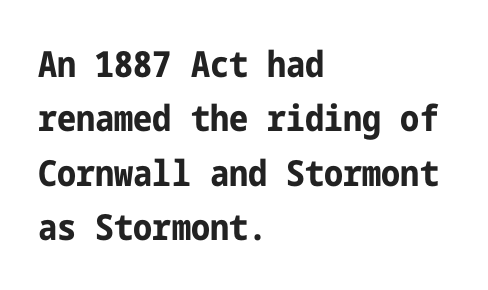
{"serif": "no", "italic": "no", "bold": "yes", "weight": "bold", "width": "condensed", "stroke_contrast": "low", "x_height": "medium", "underline": "no", "align": "left", "line_spacing": "normal", "line_spacing_ratio": 1.51, "letter_spacing": "normal", "letter_spacing_em": 0.0, "glyph_px": 36}
